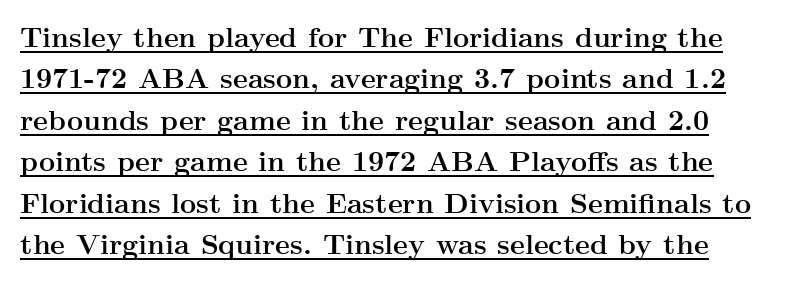
The image shows 28 px semibold, wide serif type, upright; set normal line spacing (1.48x), normal letter spacing, underlined; medium stroke contrast and a small x-height.
